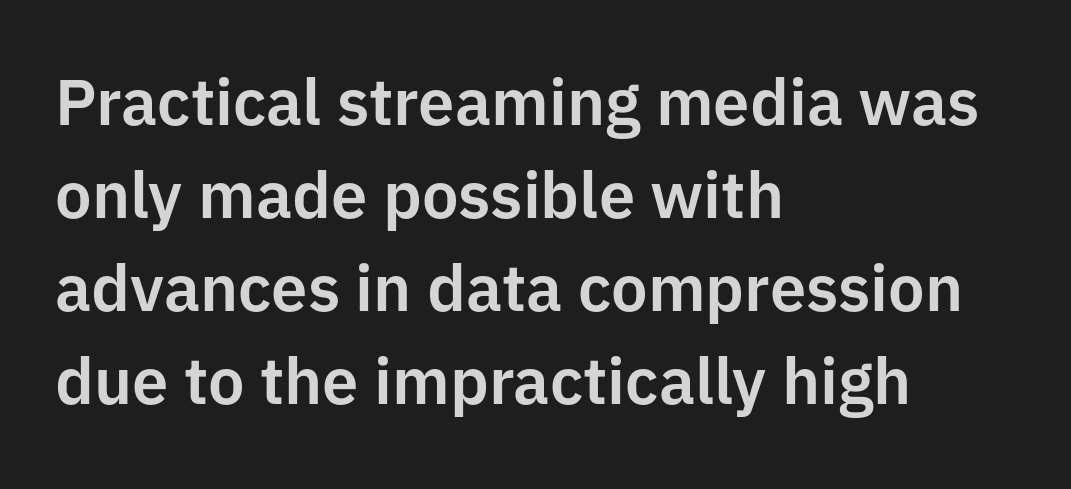
{"serif": "no", "italic": "no", "width": "normal", "stroke_contrast": "low", "x_height": "medium", "monospaced": "no", "underline": "no", "align": "left", "line_spacing": "normal", "line_spacing_ratio": 1.43, "letter_spacing": "normal", "letter_spacing_em": 0.0, "glyph_px": 65}
